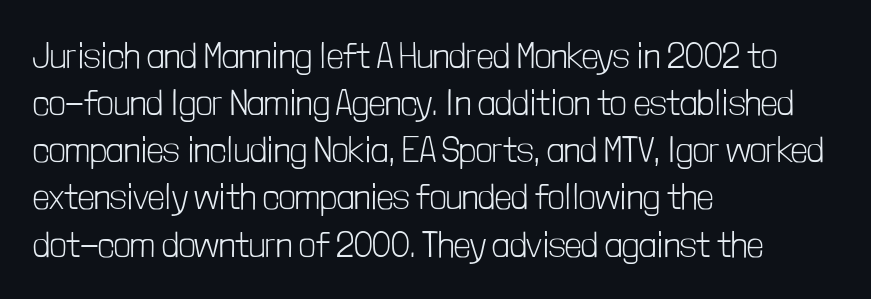
The image shows 36 px light, condensed sans-serif type, upright; set left-aligned, normal line spacing (1.31x), normal letter spacing, not underlined; low stroke contrast and a medium x-height.
